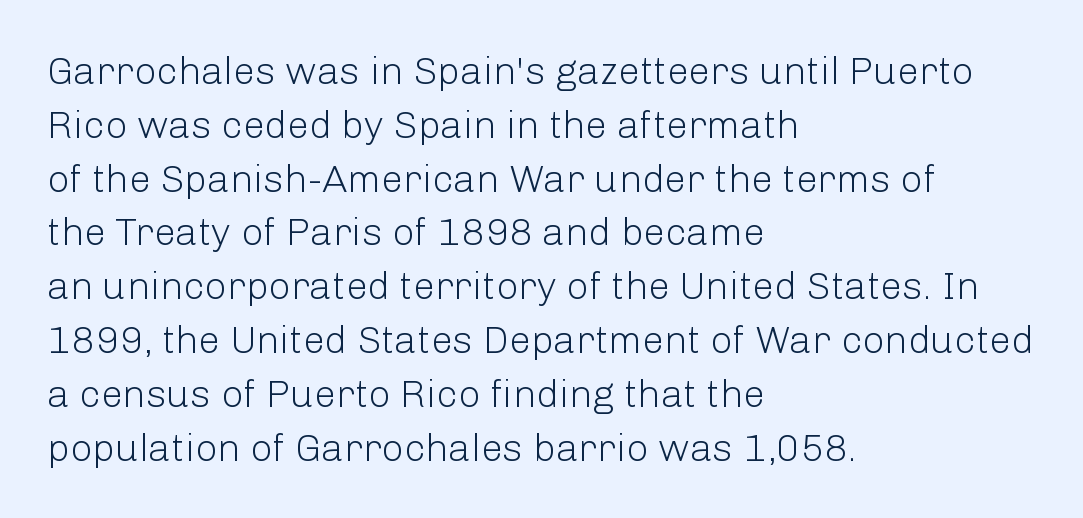
{"serif": "no", "italic": "no", "bold": "no", "weight": "light", "width": "normal", "stroke_contrast": "low", "x_height": "medium", "monospaced": "no", "underline": "no", "align": "left", "line_spacing": "normal", "line_spacing_ratio": 1.38, "letter_spacing": "normal", "letter_spacing_em": 0.0, "glyph_px": 39}
